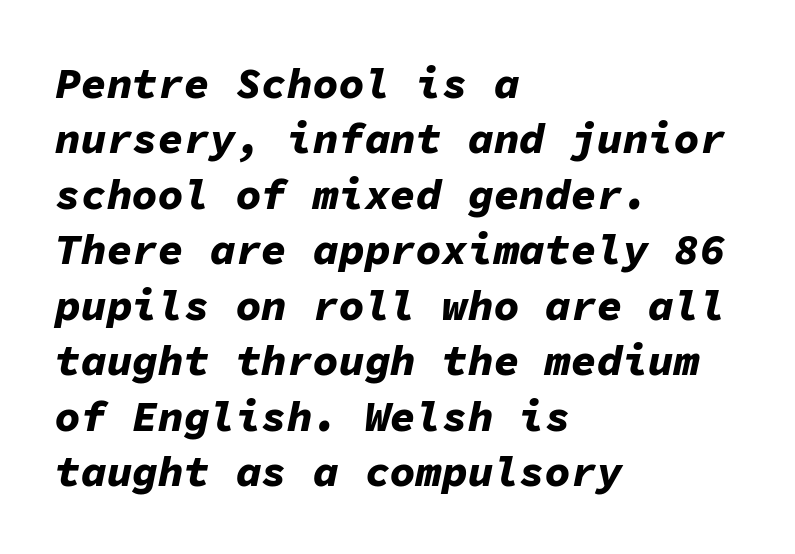
Students, this is bold: see how much ink each stroke carries. Characters follow at the spacing the type designer built in. Reading down the block, your eye returns to a fixed left position each line. The area under the type is left untouched.
